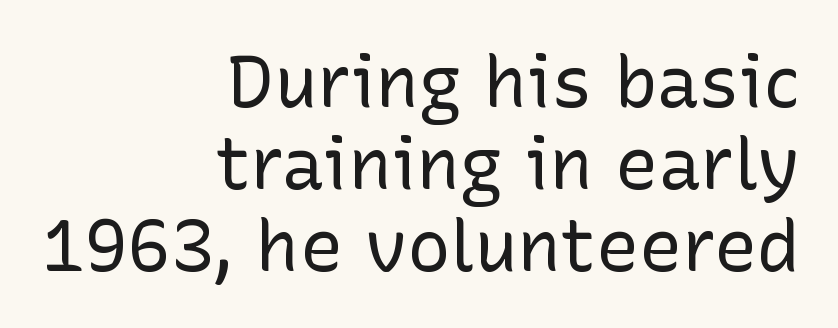
{"serif": "no", "italic": "no", "bold": "no", "weight": "regular", "width": "normal", "stroke_contrast": "low", "x_height": "medium", "monospaced": "no", "underline": "no", "align": "right", "line_spacing": "tight", "line_spacing_ratio": 1.14, "letter_spacing": "normal", "letter_spacing_em": 0.0, "glyph_px": 72}
